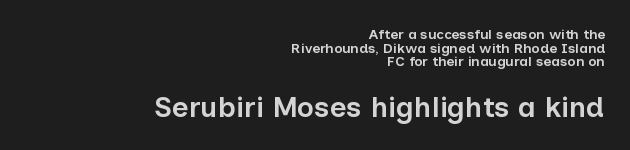
{"serif": "no", "italic": "no", "bold": "semi", "weight": "semibold", "width": "normal", "stroke_contrast": "low", "x_height": "medium", "monospaced": "no", "underline": "no", "align": "right", "line_spacing": "tight", "line_spacing_ratio": 0.97, "letter_spacing": "normal", "letter_spacing_em": 0.0, "larger_block": "second", "size_ratio": 2.07, "glyph_px": 29}
